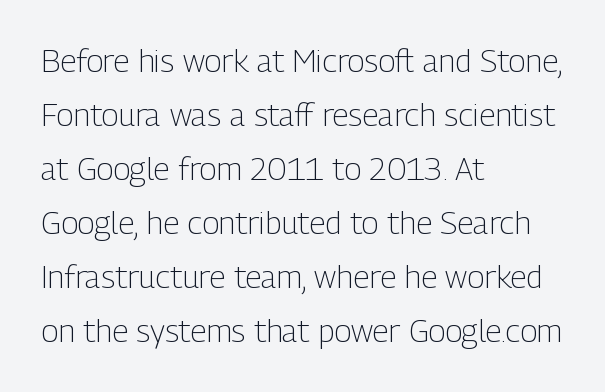
Q: Is the text bold? A: No.
Q: Is the text italic (slanted)? A: No, it is upright.
Q: Is the typeface a serif or a sans-serif typeface? A: Sans-serif.
Q: Is the text underlined? A: No.
Q: How is the paragraph aligned? A: Left-aligned.
Q: Is the spacing between letters normal or unusually wide? A: Normal.
Q: Is the spacing between lines tight, normal or loose? A: Normal.
Q: Width (condensed, normal, or wide)? A: Condensed.
Q: Stroke contrast? A: Low.
Q: x-height? A: Medium.
Q: Monospaced? A: No.
